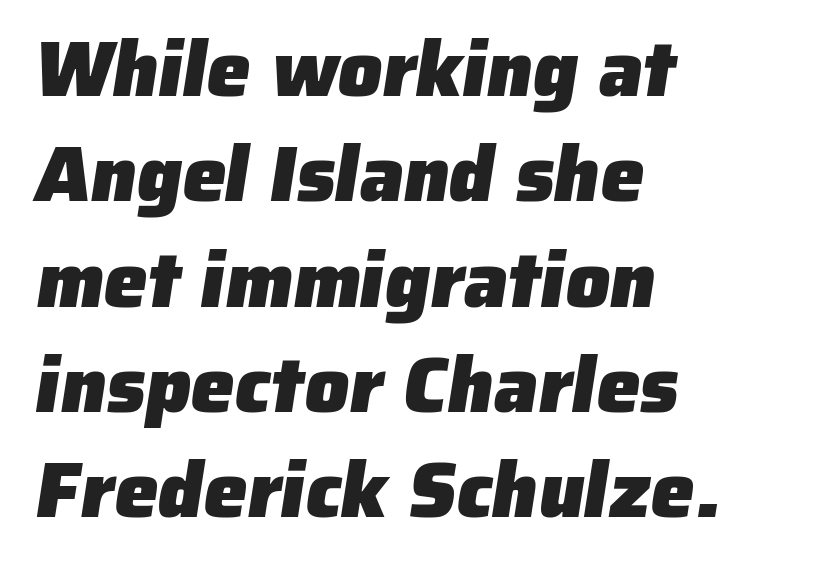
Q: Is the text bold? A: Yes.
Q: Is the typeface a serif or a sans-serif typeface? A: Sans-serif.
Q: Is the text underlined? A: No.
Q: How is the paragraph aligned? A: Left-aligned.
Q: Is the spacing between letters normal or unusually wide? A: Normal.
Q: Is the spacing between lines tight, normal or loose? A: Normal.
Q: Width (condensed, normal, or wide)? A: Normal.
Q: Stroke contrast? A: Low.
Q: x-height? A: Medium.
Q: Monospaced? A: No.
